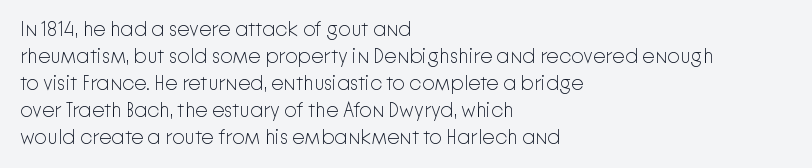
The image shows 20 px text type, upright; set left-aligned, normal line spacing (1.35x), normal letter spacing, not underlined.
